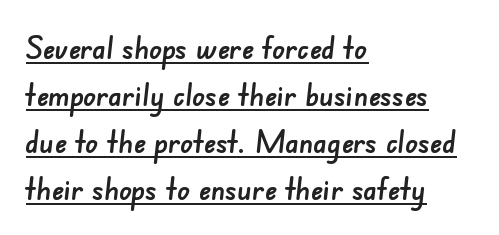
The passage is arranged the way most books set body copy — flush left. Spacing verdict: proportional, widths tailored to each character. These characters rest on top of a visible drawn line. Tracking value appears to be zero — textbook default spacing. What kind of face is this? One without serifs — a sans. These lines sit exactly where default settings would place them.
